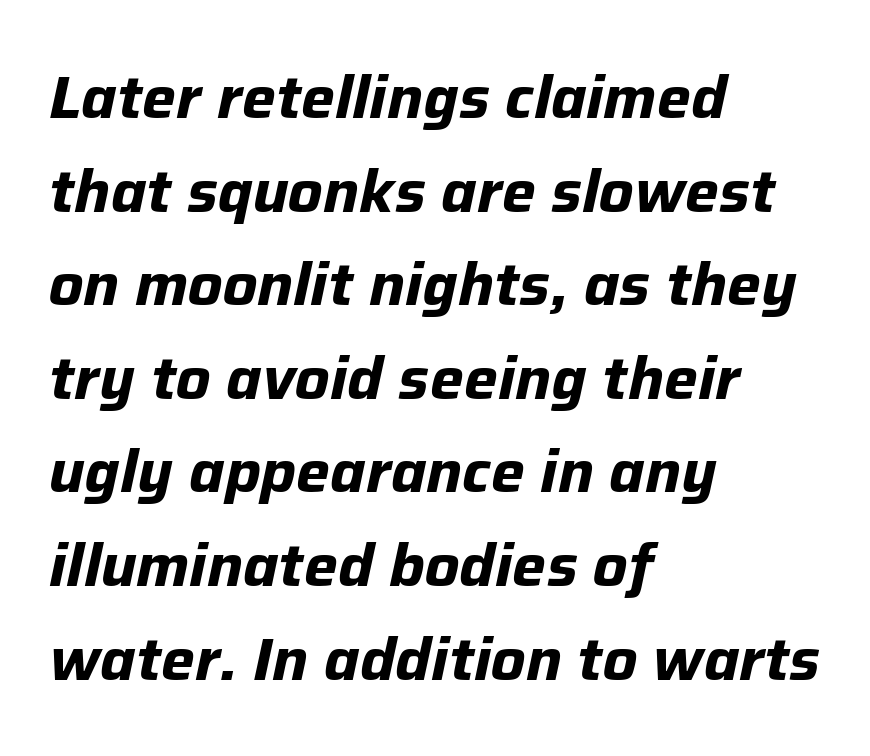
Q: Is the text bold? A: Yes.
Q: Is the text italic (slanted)? A: Yes, it leans right by about 12 degrees.
Q: Is the text underlined? A: No.
Q: How is the paragraph aligned? A: Left-aligned.
Q: Is the spacing between letters normal or unusually wide? A: Normal.
Q: Is the spacing between lines tight, normal or loose? A: Normal.
Q: Width (condensed, normal, or wide)? A: Normal.
Q: Stroke contrast? A: Low.
Q: x-height? A: Medium.
Q: Monospaced? A: No.
